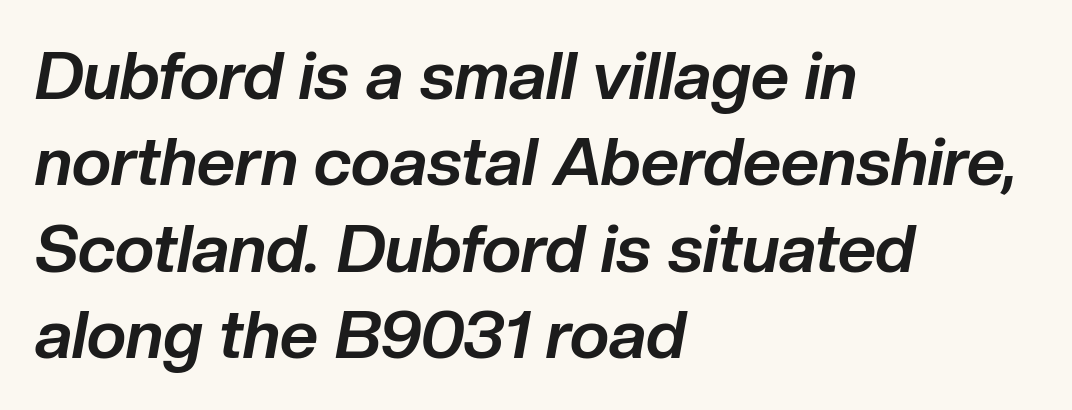
Q: Is the text bold? A: Yes.
Q: Is the text italic (slanted)? A: Yes, it leans right by about 10 degrees.
Q: Is the text underlined? A: No.
Q: How is the paragraph aligned? A: Left-aligned.
Q: Is the spacing between letters normal or unusually wide? A: Normal.
Q: Is the spacing between lines tight, normal or loose? A: Normal.
Q: Width (condensed, normal, or wide)? A: Normal.
Q: Stroke contrast? A: Low.
Q: x-height? A: Medium.
Q: Monospaced? A: No.
